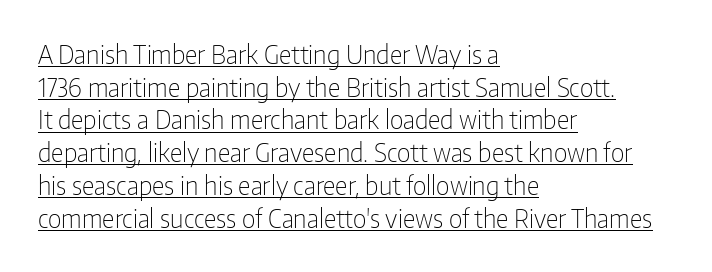
{"italic": "no", "bold": "no", "underline": "yes", "align": "left", "line_spacing": "normal", "line_spacing_ratio": 1.31, "letter_spacing": "normal", "letter_spacing_em": 0.0, "glyph_px": 25}
